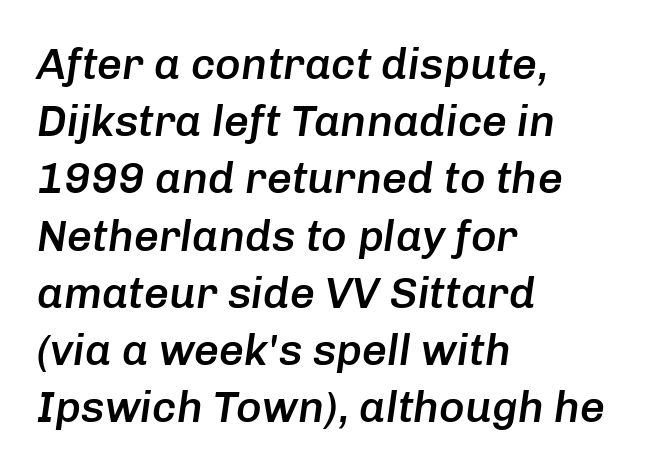
The image shows 44 px semibold type, italic (leaning right); set left-aligned, normal line spacing (1.3x), normal letter spacing, not underlined; low stroke contrast and a medium x-height.
